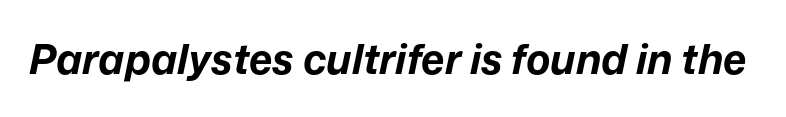
Q: Is the text bold? A: Yes.
Q: Is the text italic (slanted)? A: Yes, it leans right by about 12 degrees.
Q: Is the text underlined? A: No.
Q: Is the spacing between letters normal or unusually wide? A: Normal.
Q: Width (condensed, normal, or wide)? A: Normal.
Q: Stroke contrast? A: Low.
Q: x-height? A: Medium.
Q: Monospaced? A: No.
